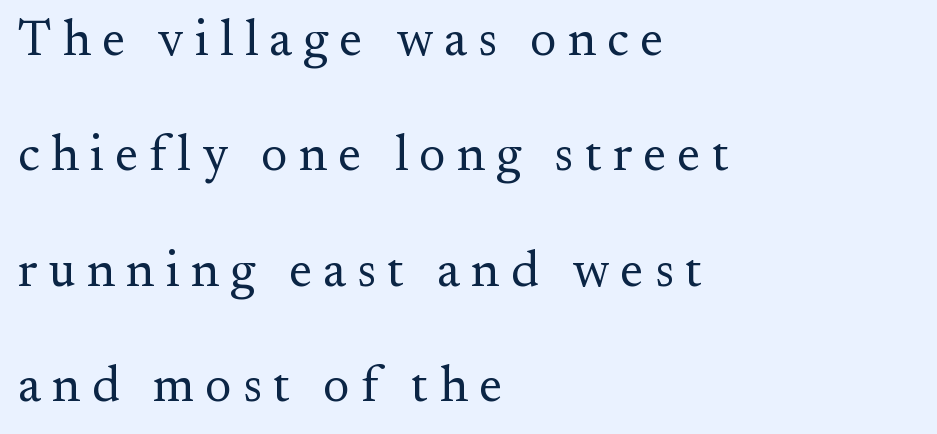
Q: Is the text bold? A: No.
Q: Is the text italic (slanted)? A: No, it is upright.
Q: Is the typeface a serif or a sans-serif typeface? A: Serif.
Q: Is the text underlined? A: No.
Q: How is the paragraph aligned? A: Left-aligned.
Q: Is the spacing between letters normal or unusually wide? A: Unusually wide.
Q: Is the spacing between lines tight, normal or loose? A: Loose.
Q: Width (condensed, normal, or wide)? A: Normal.
Q: Stroke contrast? A: Medium.
Q: x-height? A: Small.
Q: Monospaced? A: No.
